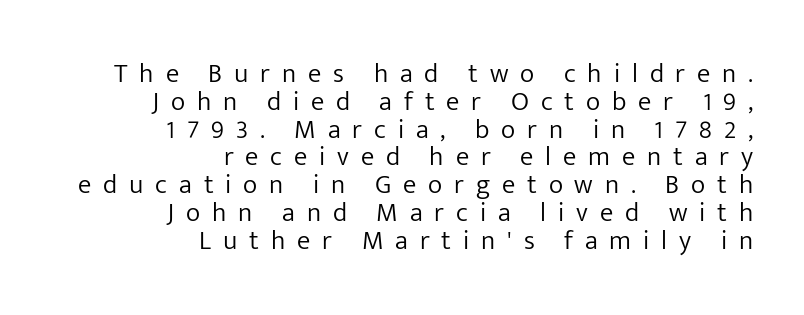
Lines of text with bare space underneath. Loose tracking; the words dissolve into strings of separated letters. Think standard paragraph weight, or any step lighter than that. Typeset ragged left — the right edge is the straight one. Ascenders rise straight up at ninety degrees. Interline gaps are noticeably narrow in this sample.
